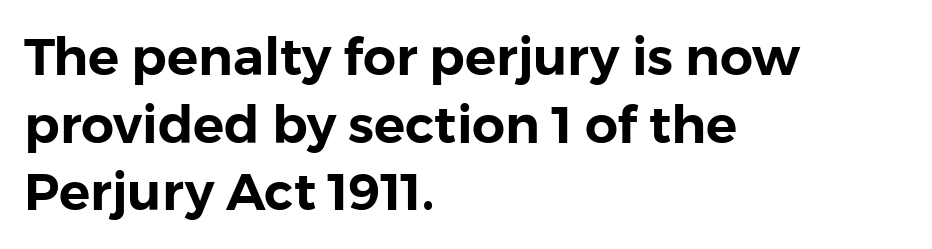
{"serif": "no", "italic": "no", "width": "normal", "x_height": "medium", "monospaced": "no", "underline": "no", "align": "left", "line_spacing": "normal", "line_spacing_ratio": 1.3, "letter_spacing": "normal", "letter_spacing_em": 0.0, "glyph_px": 52}
